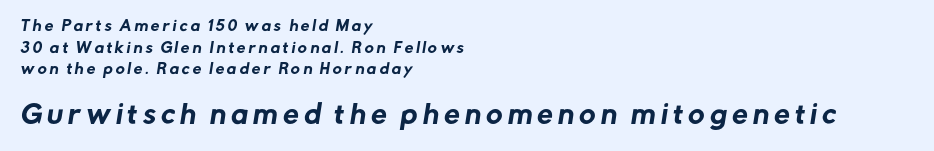
These lines are set flush left with a ragged right edge. The rows are spaced the way most documents space them. Words appear elongated and porous because spacing is wide. Scale increases going downward across the two blocks.
